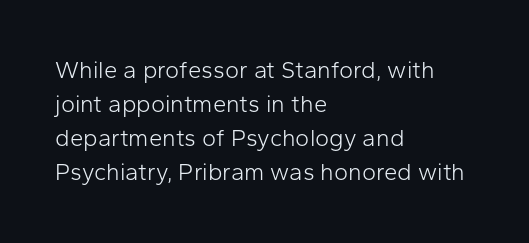
Q: Is the text bold? A: No.
Q: Is the text italic (slanted)? A: No, it is upright.
Q: Is the text underlined? A: No.
Q: How is the paragraph aligned? A: Left-aligned.
Q: Is the spacing between letters normal or unusually wide? A: Normal.
Q: Is the spacing between lines tight, normal or loose? A: Normal.
